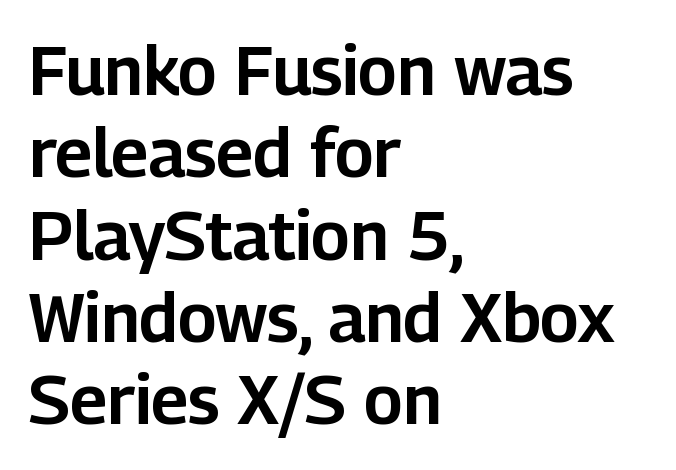
Q: Is the text italic (slanted)? A: No, it is upright.
Q: Is the typeface a serif or a sans-serif typeface? A: Sans-serif.
Q: Is the text underlined? A: No.
Q: How is the paragraph aligned? A: Left-aligned.
Q: Is the spacing between letters normal or unusually wide? A: Normal.
Q: Width (condensed, normal, or wide)? A: Normal.
Q: Stroke contrast? A: Low.
Q: x-height? A: Medium.
Q: Monospaced? A: No.
